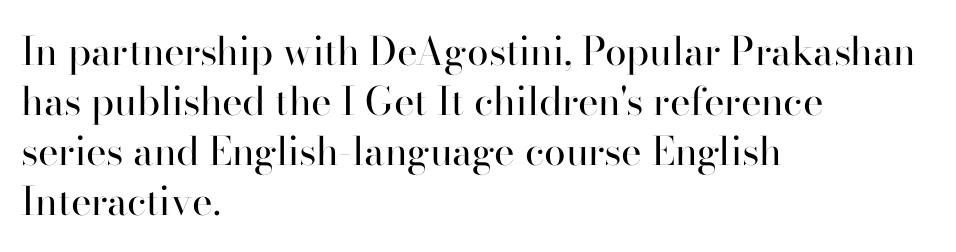
Q: Is the text bold? A: No.
Q: Is the text italic (slanted)? A: No, it is upright.
Q: Is the typeface a serif or a sans-serif typeface? A: Serif.
Q: Is the text underlined? A: No.
Q: How is the paragraph aligned? A: Left-aligned.
Q: Is the spacing between letters normal or unusually wide? A: Normal.
Q: Is the spacing between lines tight, normal or loose? A: Normal.
Q: Width (condensed, normal, or wide)? A: Normal.
Q: Stroke contrast? A: High.
Q: x-height? A: Small.
Q: Monospaced? A: No.
